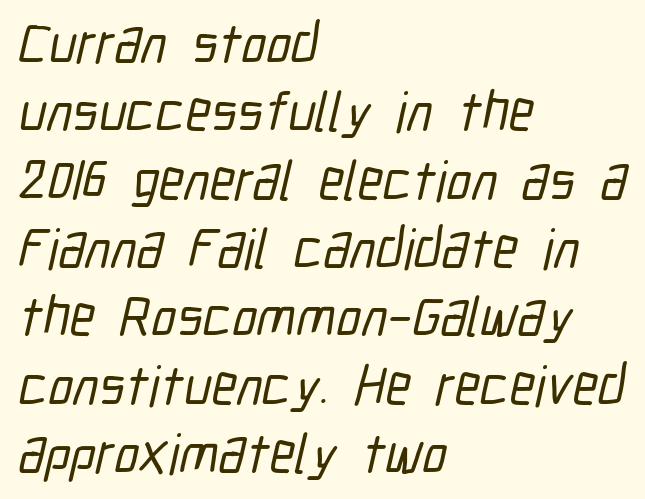
{"serif": "no", "width": "condensed", "stroke_contrast": "low", "x_height": "medium", "monospaced": "no", "underline": "no", "align": "left", "line_spacing_ratio": 1.22, "letter_spacing": "normal", "letter_spacing_em": 0.0, "glyph_px": 56}
